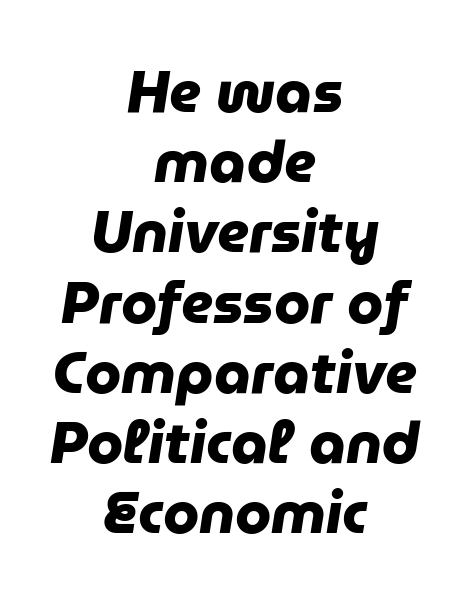
Caption: bold face, heavy strokes. Any mark beneath the type? The region is blank. The letters advance in unequal steps, a hallmark of proportional type. This sample uses a sans-serif face.
